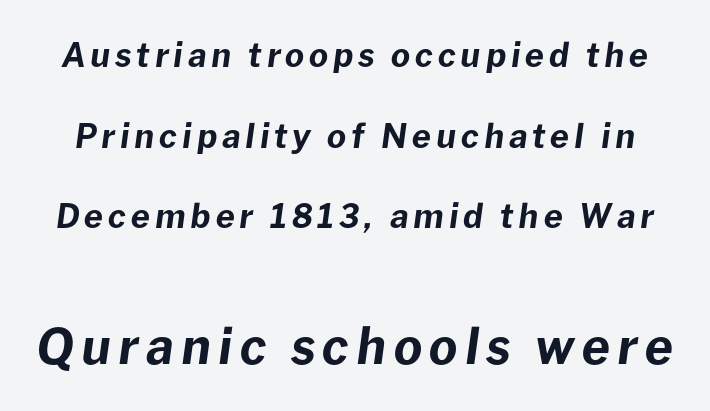
Q: Is the text bold? A: Yes.
Q: Is the text italic (slanted)? A: Yes, it leans right by about 8 degrees.
Q: Is the text underlined? A: No.
Q: Is the spacing between lines tight, normal or loose? A: Loose.
Q: Which block of text is set in a larger size, the first (top) or the second (bottom)? A: The second (bottom) one.
Q: Width (condensed, normal, or wide)? A: Normal.
Q: Stroke contrast? A: Low.
Q: x-height? A: Medium.
Q: Monospaced? A: No.
